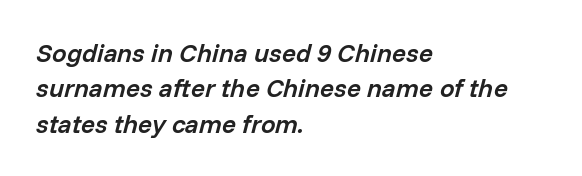
Q: Is the text bold? A: Semi-bold.
Q: Is the text italic (slanted)? A: Yes, it leans right by about 14 degrees.
Q: Is the text underlined? A: No.
Q: How is the paragraph aligned? A: Left-aligned.
Q: Is the spacing between letters normal or unusually wide? A: Normal.
Q: Is the spacing between lines tight, normal or loose? A: Normal.
